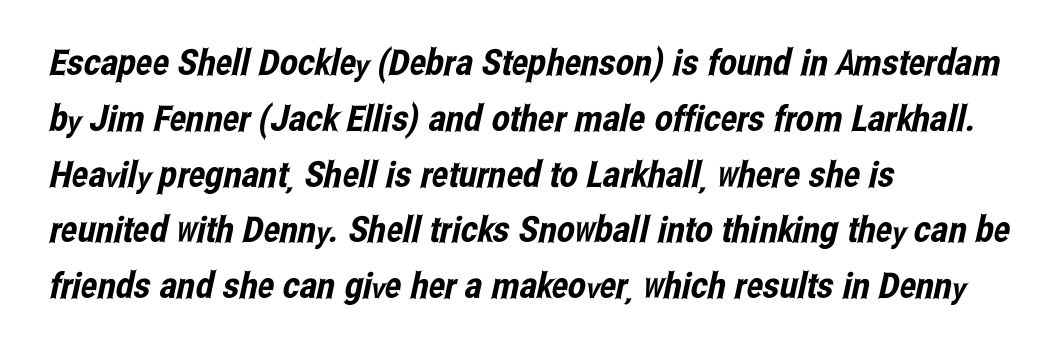
{"serif": "no", "width": "condensed", "stroke_contrast": "low", "x_height": "medium", "monospaced": "no", "underline": "no", "align": "left", "line_spacing": "normal", "line_spacing_ratio": 1.55, "letter_spacing": "normal", "letter_spacing_em": 0.0, "glyph_px": 36}
